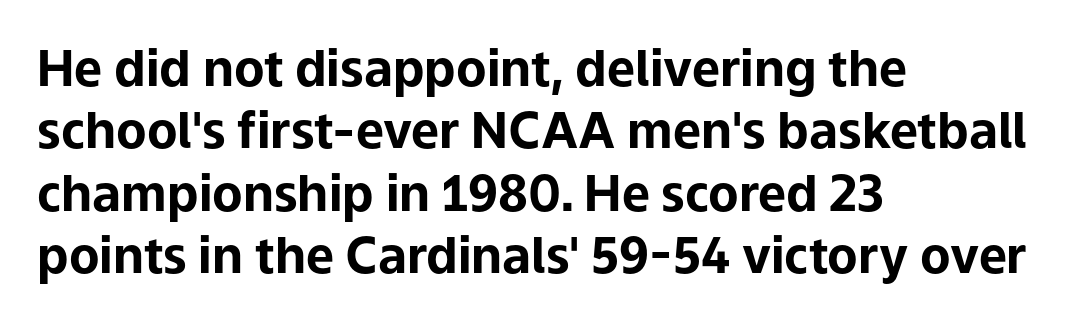
Is there much room between lines? A standard amount, neither cramped nor airy. Each line starts at the same left margin while the right side varies. Students, this is bold: see how much ink each stroke carries. Words float on clear page, feet unadorned. The face used here is proportionally spaced, like ordinary book or web type.
